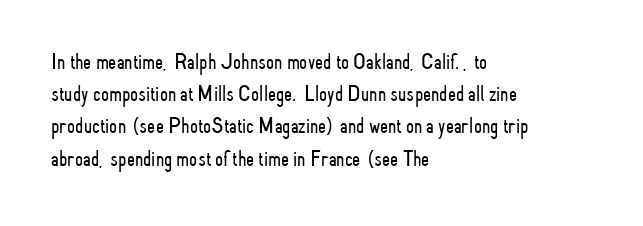
Regarding leading, the lines here are spaced in the standard way. The setting favours the left margin, as ordinary paragraphs usually do. The typeface has the unassuming heft of standard copy or less. The tracking reads as untouched default to a designer's eye. Type without underlining. Vertical strokes here are truly vertical.
